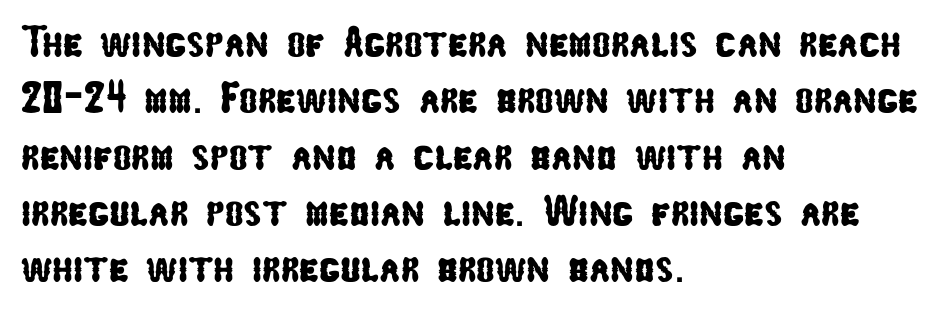
You could not count columns in this text — the font is proportionally spaced. Caption: multi-line text, flush left, ragged right. Look at the bottom of the vertical strokes: they stop flat, with no serifs. These lines sit exactly where default settings would place them. The rendering keeps characters at their native spacing.
